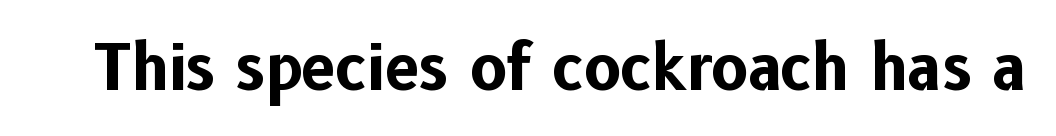
The image shows 62 px bold sans-serif type, upright; set normal letter spacing, not underlined; low stroke contrast and a medium x-height.
